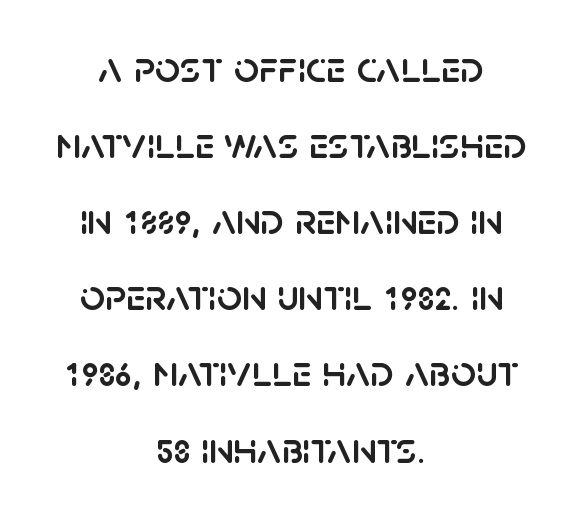
The image shows 44 px sans-serif type, upright; set centered, line spacing 1.73x, normal letter spacing, not underlined; low stroke contrast and a large x-height.
